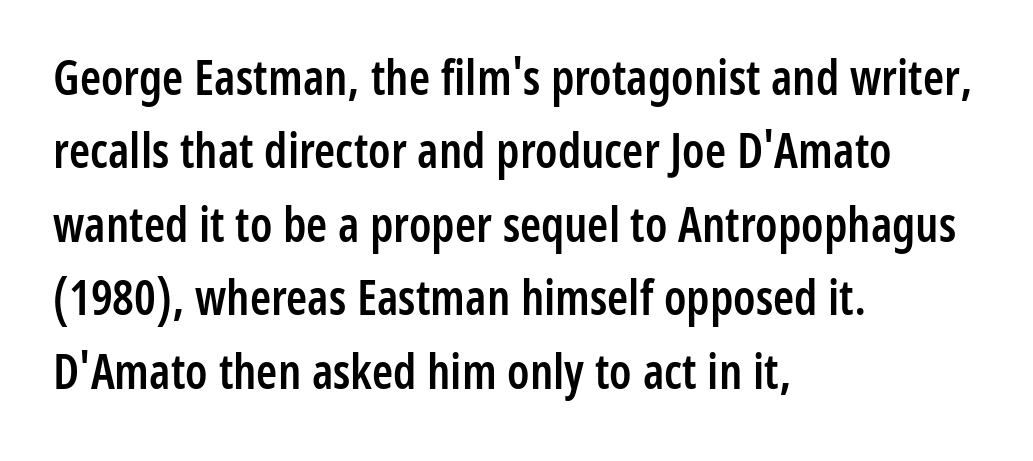
The image shows 48 px semibold, condensed sans-serif type, upright; set left-aligned, normal line spacing (1.53x), normal letter spacing, not underlined; low stroke contrast and a medium x-height.
